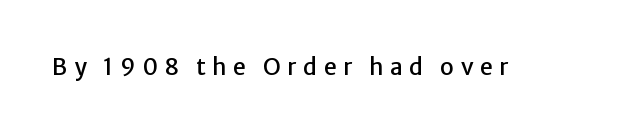
Q: Is the text italic (slanted)? A: No, it is upright.
Q: Is the text underlined? A: No.
Q: Is the spacing between letters normal or unusually wide? A: Unusually wide.
